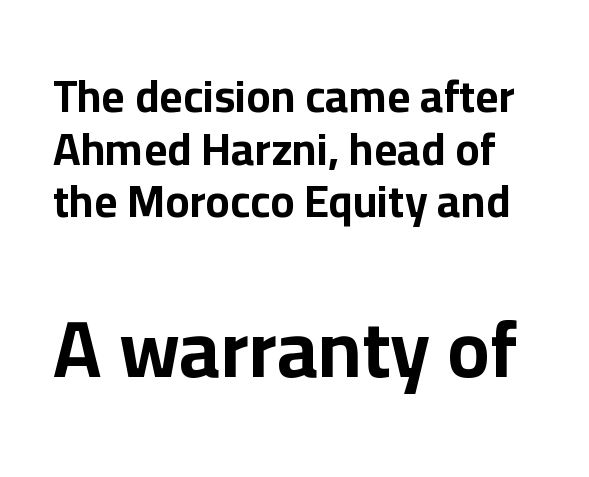
Tracking here is standard; glyphs follow each other at the usual distance. Proportional: the letters do not fall into vertical columns. Scale increases going downward across the two blocks. The specimen reads as upright at a glance.
